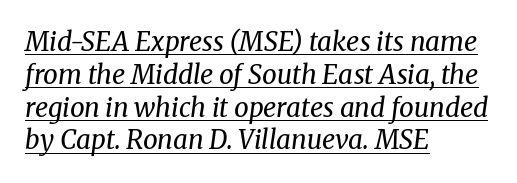
Q: Is the text bold? A: No.
Q: Is the text italic (slanted)? A: Yes, it leans right by about 8 degrees.
Q: Is the text underlined? A: Yes.
Q: How is the paragraph aligned? A: Left-aligned.
Q: Is the spacing between letters normal or unusually wide? A: Normal.
Q: Is the spacing between lines tight, normal or loose? A: Normal.
